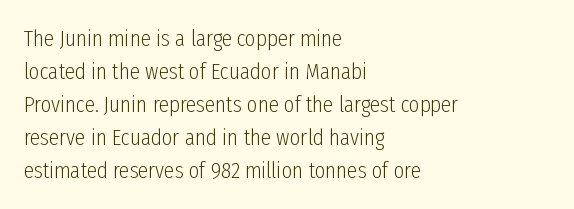
{"italic": "no", "bold": "no", "underline": "no", "align": "left", "line_spacing": "normal", "line_spacing_ratio": 1.43, "letter_spacing": "normal", "letter_spacing_em": 0.0, "glyph_px": 23}
